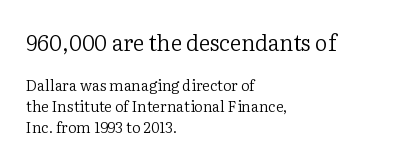
Anything drawn beneath the words? Only blank space. How would I describe the line gaps? Plain and ordinary. Typeset ragged right — the left edge is the straight one. The characters are drawn with everyday or finer stroke widths. This layout puts the oversized block above and the modest block below.
